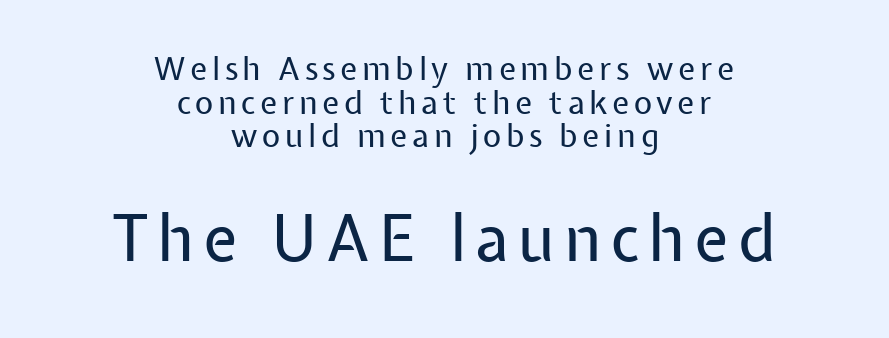
{"serif": "no", "italic": "no", "bold": "no", "weight": "regular", "width": "normal", "stroke_contrast": "low", "x_height": "medium", "monospaced": "no", "underline": "no", "align": "center", "line_spacing": "tight", "line_spacing_ratio": 1.05, "larger_block": "second", "size_ratio": 2.0, "glyph_px": 64}
